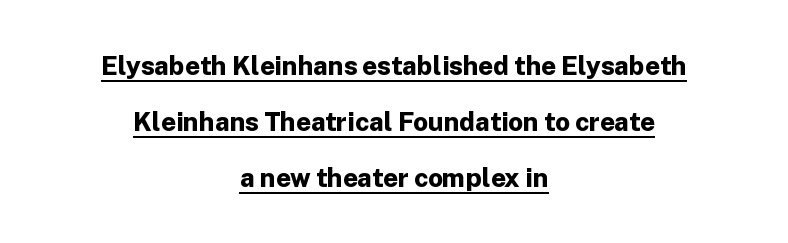
Q: Is the text bold? A: Yes.
Q: Is the text italic (slanted)? A: No, it is upright.
Q: Is the text underlined? A: Yes.
Q: How is the paragraph aligned? A: Centered.
Q: Is the spacing between letters normal or unusually wide? A: Normal.
Q: Is the spacing between lines tight, normal or loose? A: Loose.
